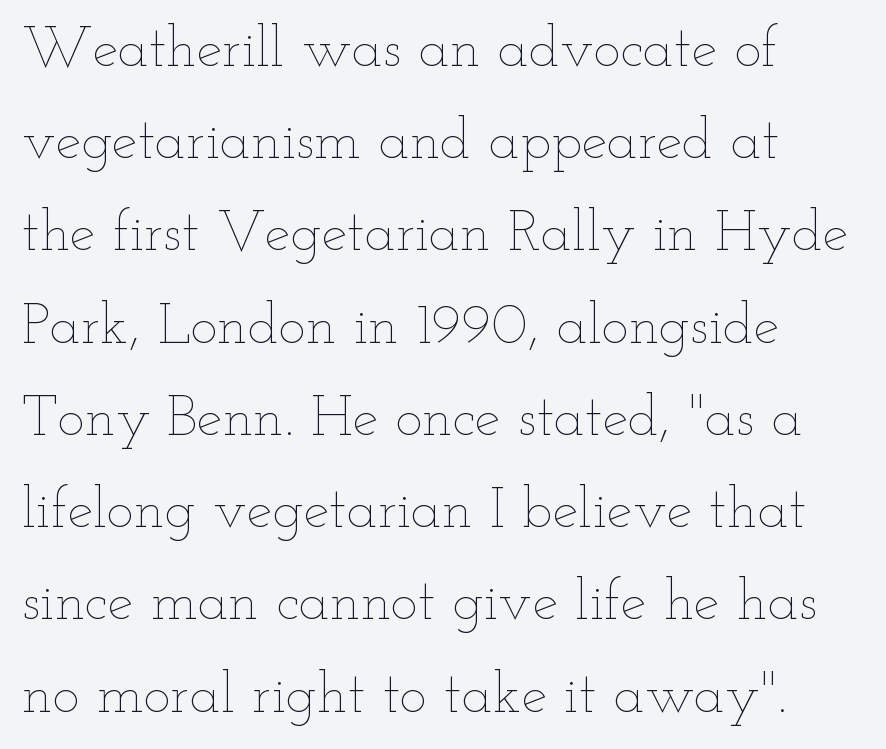
The image shows 58 px thin, wide type, upright; set left-aligned, normal line spacing (1.59x), normal letter spacing, not underlined; low stroke contrast and a small x-height.
